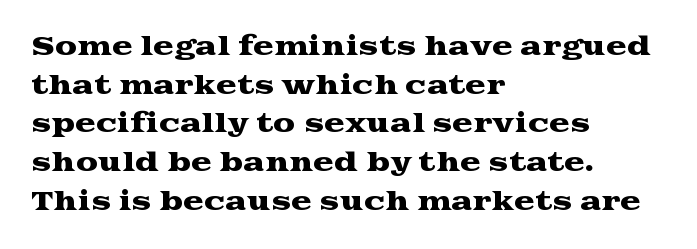
The image shows 25 px text type, upright; set left-aligned, normal line spacing (1.55x), normal letter spacing, not underlined.
